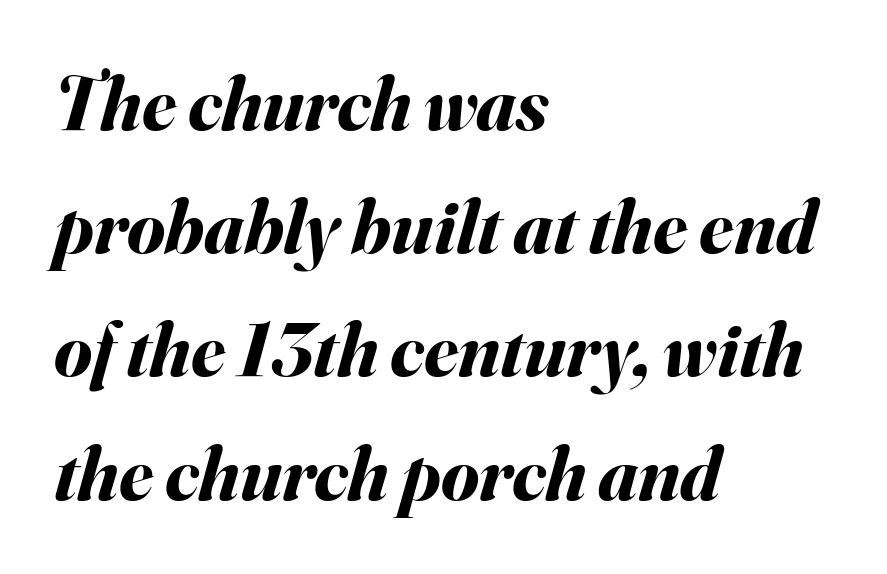
Q: Is the text bold? A: Yes.
Q: Is the text italic (slanted)? A: Yes, it leans right by about 16 degrees.
Q: Is the text underlined? A: No.
Q: How is the paragraph aligned? A: Left-aligned.
Q: Is the spacing between letters normal or unusually wide? A: Normal.
Q: Is the spacing between lines tight, normal or loose? A: Normal.
Q: Width (condensed, normal, or wide)? A: Normal.
Q: Stroke contrast? A: Medium.
Q: x-height? A: Small.
Q: Monospaced? A: No.
